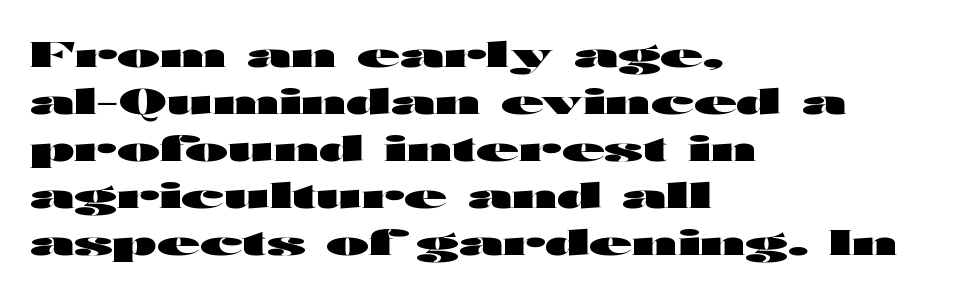
Q: Is the text bold? A: Yes.
Q: Is the text italic (slanted)? A: No, it is upright.
Q: Is the typeface a serif or a sans-serif typeface? A: Sans-serif.
Q: Is the text underlined? A: No.
Q: How is the paragraph aligned? A: Left-aligned.
Q: Is the spacing between letters normal or unusually wide? A: Normal.
Q: Is the spacing between lines tight, normal or loose? A: Normal.
Q: Width (condensed, normal, or wide)? A: Wide.
Q: Stroke contrast? A: High.
Q: x-height? A: Medium.
Q: Monospaced? A: No.
